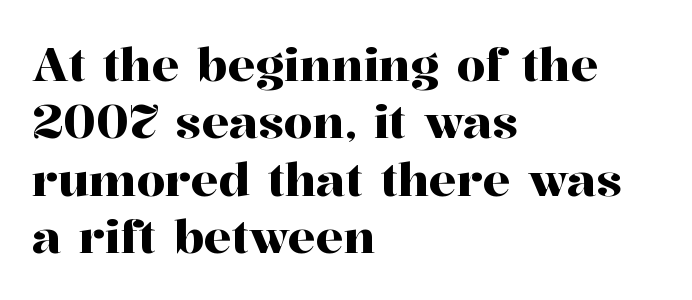
The image shows 46 px serif type, upright; set left-aligned, normal line spacing (1.25x), normal letter spacing, not underlined; high stroke contrast and a medium x-height.
